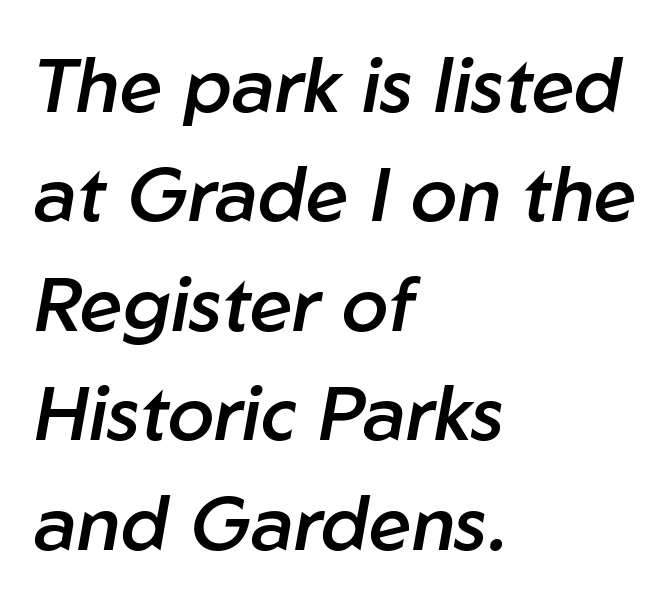
Q: Is the text bold? A: Semi-bold.
Q: Is the text italic (slanted)? A: Yes, it leans right by about 10 degrees.
Q: Is the text underlined? A: No.
Q: How is the paragraph aligned? A: Left-aligned.
Q: Is the spacing between letters normal or unusually wide? A: Normal.
Q: Is the spacing between lines tight, normal or loose? A: Normal.
Q: Width (condensed, normal, or wide)? A: Normal.
Q: Stroke contrast? A: Low.
Q: x-height? A: Medium.
Q: Monospaced? A: No.
